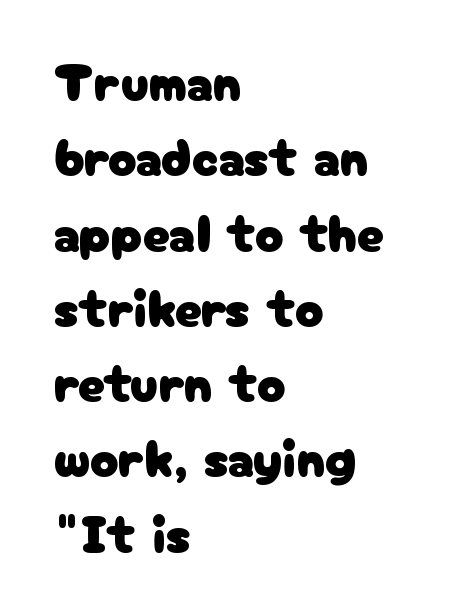
Q: Is the text italic (slanted)? A: No, it is upright.
Q: Is the typeface a serif or a sans-serif typeface? A: Sans-serif.
Q: Is the text underlined? A: No.
Q: How is the paragraph aligned? A: Left-aligned.
Q: Is the spacing between letters normal or unusually wide? A: Normal.
Q: Is the spacing between lines tight, normal or loose? A: Normal.
Q: Width (condensed, normal, or wide)? A: Normal.
Q: Stroke contrast? A: Low.
Q: x-height? A: Medium.
Q: Monospaced? A: No.
